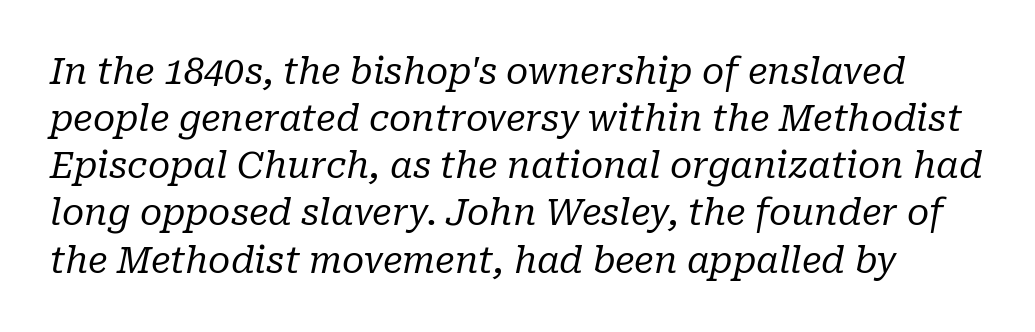
Q: Is the text bold? A: No.
Q: Is the text italic (slanted)? A: Yes, it leans right by about 10 degrees.
Q: Is the typeface a serif or a sans-serif typeface? A: Serif.
Q: Is the text underlined? A: No.
Q: Is the spacing between letters normal or unusually wide? A: Normal.
Q: Is the spacing between lines tight, normal or loose? A: Normal.
Q: Width (condensed, normal, or wide)? A: Normal.
Q: Stroke contrast? A: Low.
Q: x-height? A: Medium.
Q: Monospaced? A: No.
